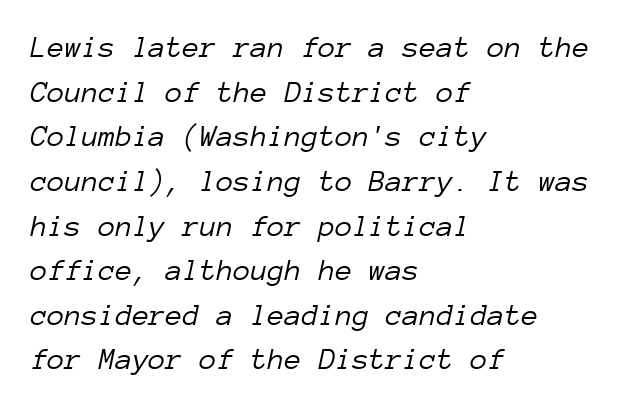
Monospaced: the letters line up in strict vertical columns. Any mark beneath the type? The region is blank. A normal amount of white space separates one row of letters from the next. The ragged edge is on the right, which tells us the setting is flush left. You could call the tracking neutral — neither tight nor loose.
